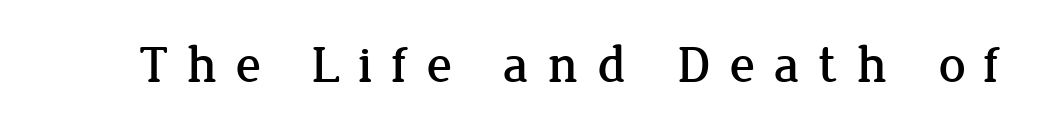
Q: Is the text italic (slanted)? A: No, it is upright.
Q: Is the typeface a serif or a sans-serif typeface? A: Serif.
Q: Is the text underlined? A: No.
Q: Is the spacing between letters normal or unusually wide? A: Unusually wide.
Q: Width (condensed, normal, or wide)? A: Normal.
Q: Stroke contrast? A: Low.
Q: x-height? A: Medium.
Q: Monospaced? A: No.
